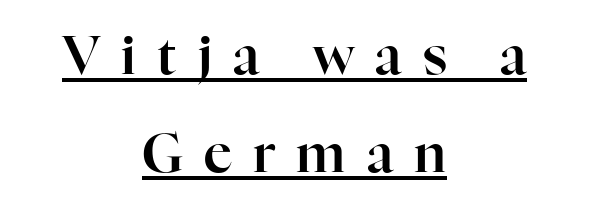
The image shows 54 px serif type, upright; set centered, line spacing 1.82x, unusually wide letter spacing (+0.39 em), underlined; high stroke contrast and a medium x-height.
